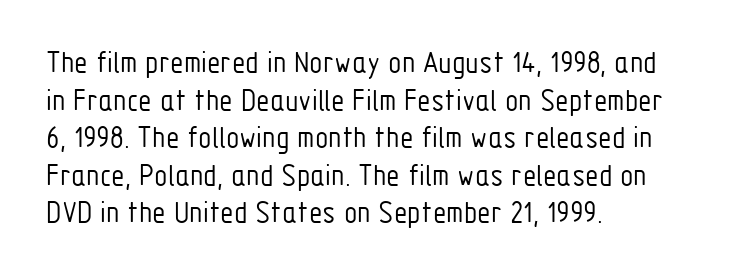
Q: Is the text bold? A: No.
Q: Is the text italic (slanted)? A: No, it is upright.
Q: Is the typeface a serif or a sans-serif typeface? A: Sans-serif.
Q: Is the text underlined? A: No.
Q: How is the paragraph aligned? A: Left-aligned.
Q: Is the spacing between letters normal or unusually wide? A: Normal.
Q: Width (condensed, normal, or wide)? A: Condensed.
Q: Stroke contrast? A: Low.
Q: x-height? A: Medium.
Q: Monospaced? A: No.
